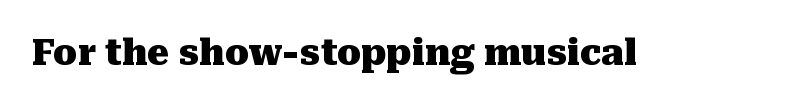
The image shows 35 px heavy serif type, upright; set normal letter spacing, not underlined; medium stroke contrast and a medium x-height.
